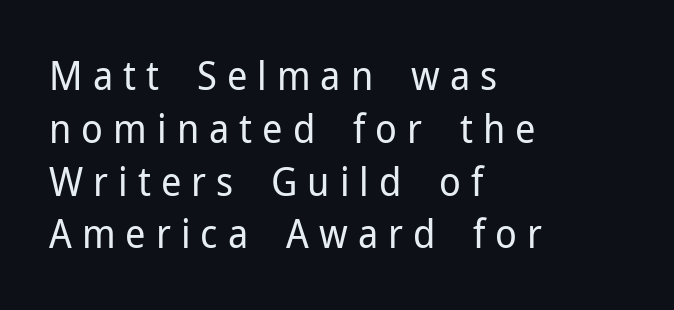
The image shows 40 px regular-weight sans-serif type, upright; set left-aligned, normal line spacing (1.32x), unusually wide letter spacing (+0.25 em), not underlined; low stroke contrast and a medium x-height.
